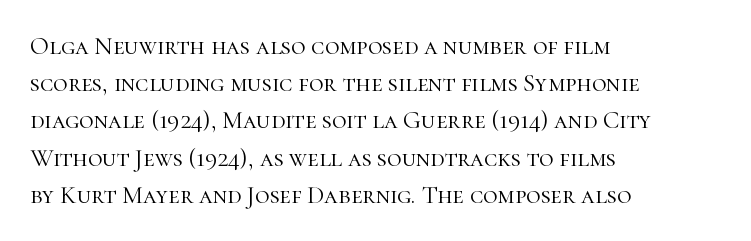
Q: Is the text bold? A: No.
Q: Is the text italic (slanted)? A: No, it is upright.
Q: Is the text underlined? A: No.
Q: How is the paragraph aligned? A: Left-aligned.
Q: Is the spacing between letters normal or unusually wide? A: Normal.
Q: Is the spacing between lines tight, normal or loose? A: Normal.
